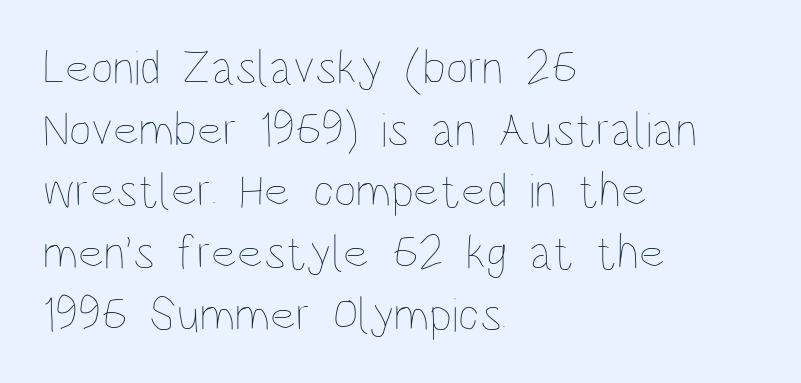
The image shows 49 px thin, condensed type, upright; set left-aligned, normal line spacing (1.26x), normal letter spacing, not underlined; low stroke contrast and a large x-height.
